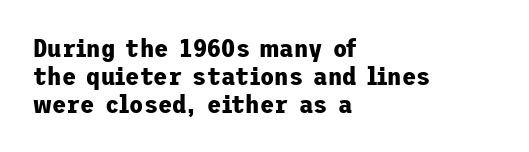
{"italic": "no", "bold": "yes", "underline": "no", "align": "left", "line_spacing": "tight", "line_spacing_ratio": 1.07, "letter_spacing": "normal", "letter_spacing_em": 0.0, "glyph_px": 26}
